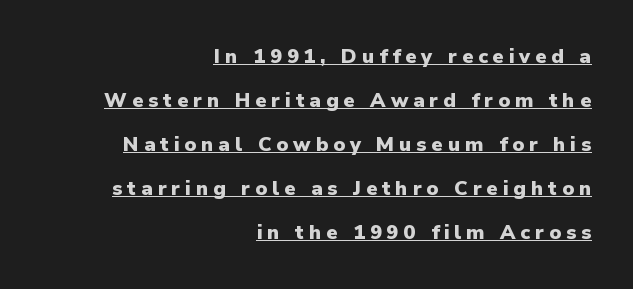
The image shows 20 px bold type, upright; set right-aligned, loose line spacing (2.2x), unusually wide letter spacing (+0.24 em), underlined.
